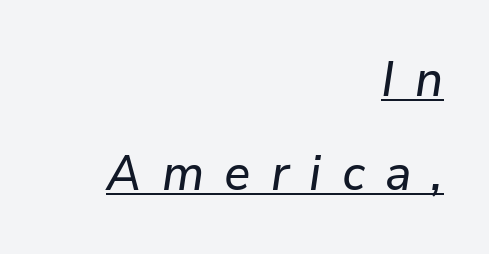
Leftover space on each line is placed entirely before the opening word. Tracking here is generous; glyphs stand well apart from one another. The passage shown is typed in a proportional face where columns would drift. A typesetter would mark this as italic.
